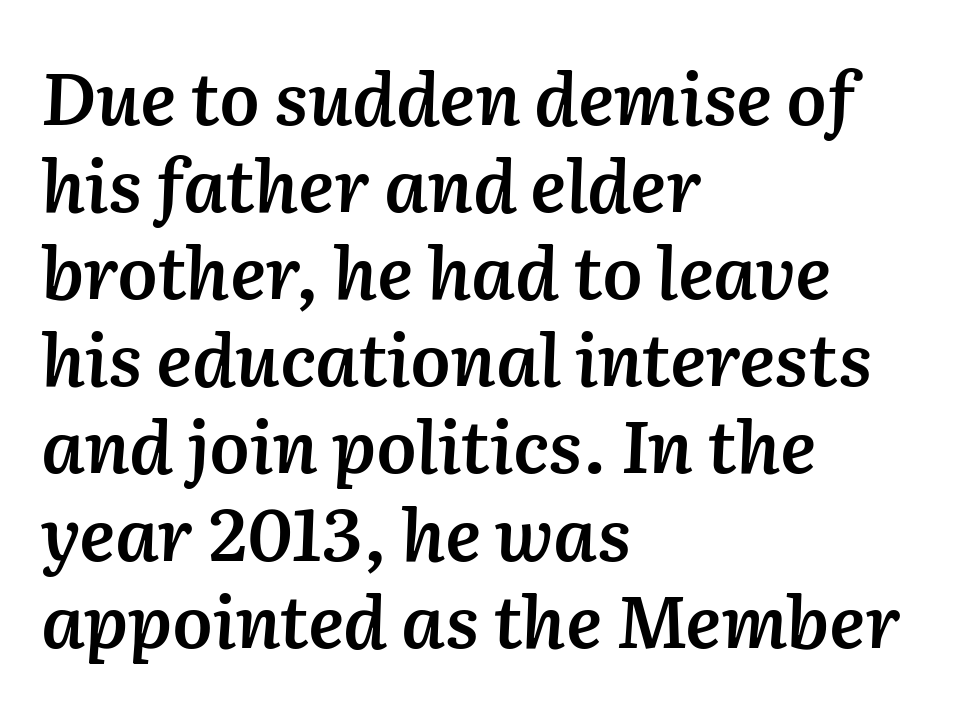
The image shows 72 px semibold type, italic (leaning right); set left-aligned, line spacing 1.21x, normal letter spacing, not underlined; medium stroke contrast and a medium x-height.
